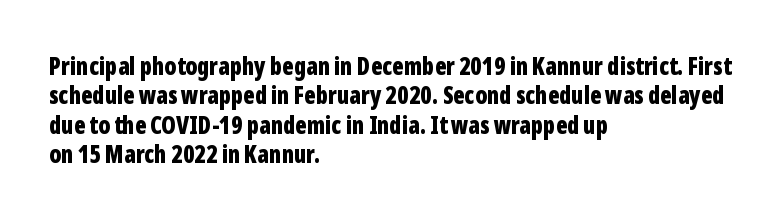
Check the space under the baseline: it is left empty. Words appear dense and cohesive because spacing is normal. Summary of weight: heavy, a full bold. Caption: multi-line text, flush left, ragged right.
